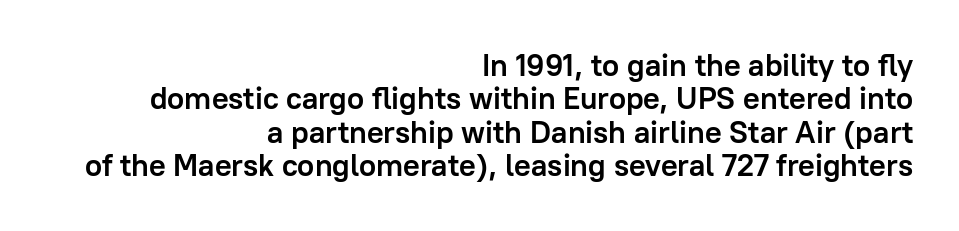
Vertically, the passage feels compressed, each row crowding the next. The passage shown is typeset with a sans-serif family. Descender tails drop into unmarked territory. Is there any slant? The stems are plumb. The characters look thick and weighty, a clear bold. Leftover space on each line is placed entirely before the opening word.
